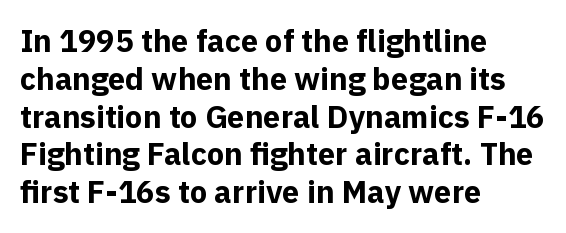
{"serif": "no", "italic": "no", "bold": "yes", "weight": "bold", "width": "normal", "x_height": "medium", "monospaced": "no", "underline": "no", "align": "left", "line_spacing_ratio": 1.22, "letter_spacing": "normal", "letter_spacing_em": 0.0, "glyph_px": 31}
